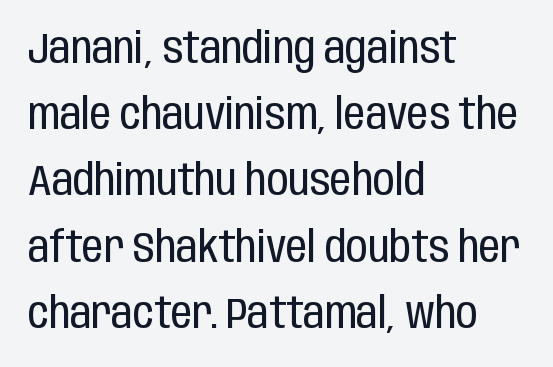
The image shows 43 px regular-weight, condensed sans-serif type, upright; set left-aligned, normal line spacing (1.54x), normal letter spacing, not underlined; low stroke contrast and a large x-height.
